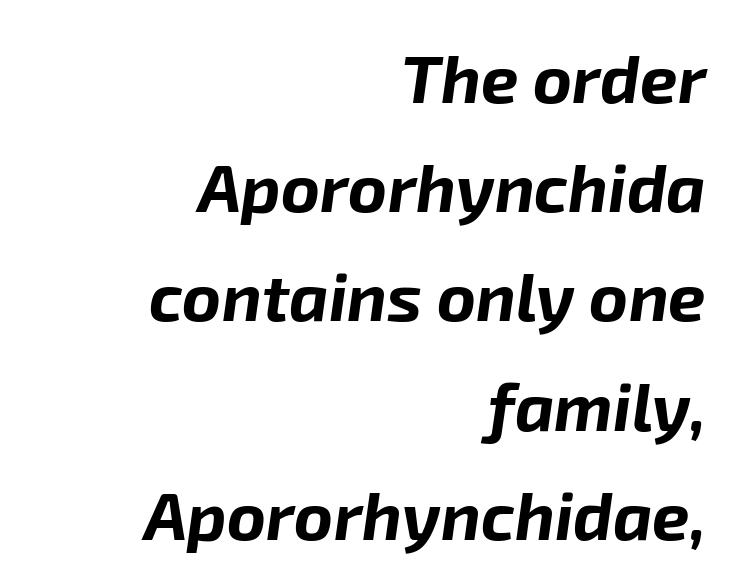
{"italic": "yes", "lean": "right", "slant_degrees": 8, "bold": "yes", "weight": "bold", "width": "normal", "stroke_contrast": "low", "x_height": "medium", "monospaced": "no", "underline": "no", "align": "right", "line_spacing": "normal", "line_spacing_ratio": 1.63, "letter_spacing": "normal", "letter_spacing_em": 0.0, "glyph_px": 67}
